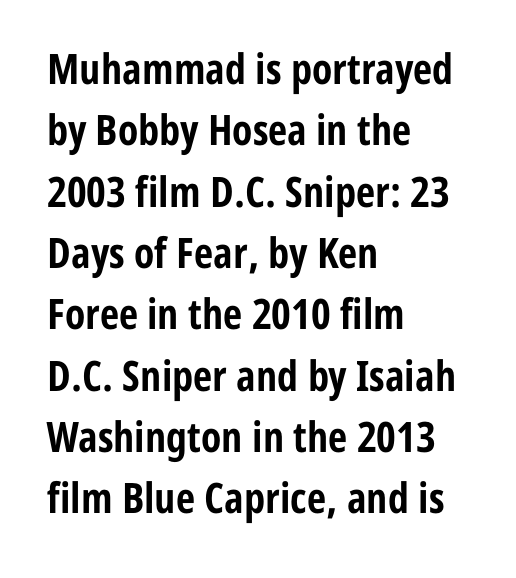
Q: Is the text bold? A: Yes.
Q: Is the text italic (slanted)? A: No, it is upright.
Q: Is the typeface a serif or a sans-serif typeface? A: Sans-serif.
Q: Is the text underlined? A: No.
Q: How is the paragraph aligned? A: Left-aligned.
Q: Is the spacing between letters normal or unusually wide? A: Normal.
Q: Is the spacing between lines tight, normal or loose? A: Normal.
Q: Width (condensed, normal, or wide)? A: Condensed.
Q: Stroke contrast? A: Low.
Q: x-height? A: Medium.
Q: Monospaced? A: No.
